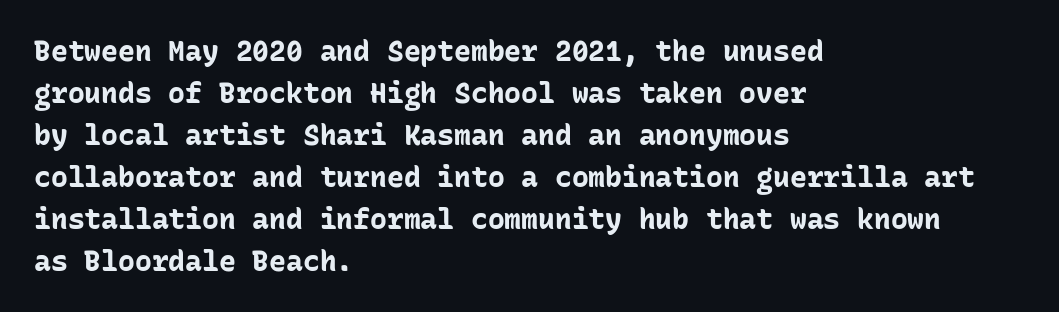
The image shows 28 px bold sans-serif type, upright, monospaced; set left-aligned, normal line spacing (1.5x), normal letter spacing, not underlined; low stroke contrast and a medium x-height.
